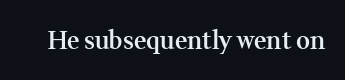
The image shows 24 px text type, upright; set normal letter spacing, not underlined.
